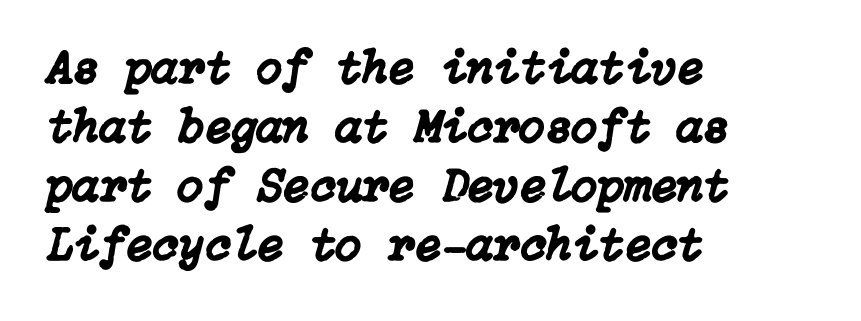
The image shows 48 px text type, italic (leaning right); set left-aligned, line spacing 1.23x, normal letter spacing, not underlined; low stroke contrast and a medium x-height.
